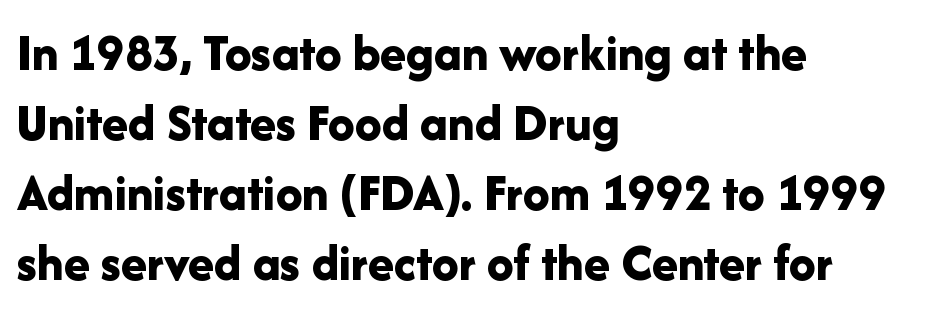
Q: Is the text bold? A: Yes.
Q: Is the text italic (slanted)? A: No, it is upright.
Q: Is the typeface a serif or a sans-serif typeface? A: Sans-serif.
Q: Is the text underlined? A: No.
Q: How is the paragraph aligned? A: Left-aligned.
Q: Is the spacing between letters normal or unusually wide? A: Normal.
Q: Is the spacing between lines tight, normal or loose? A: Normal.
Q: Width (condensed, normal, or wide)? A: Normal.
Q: Stroke contrast? A: Low.
Q: x-height? A: Medium.
Q: Monospaced? A: No.
